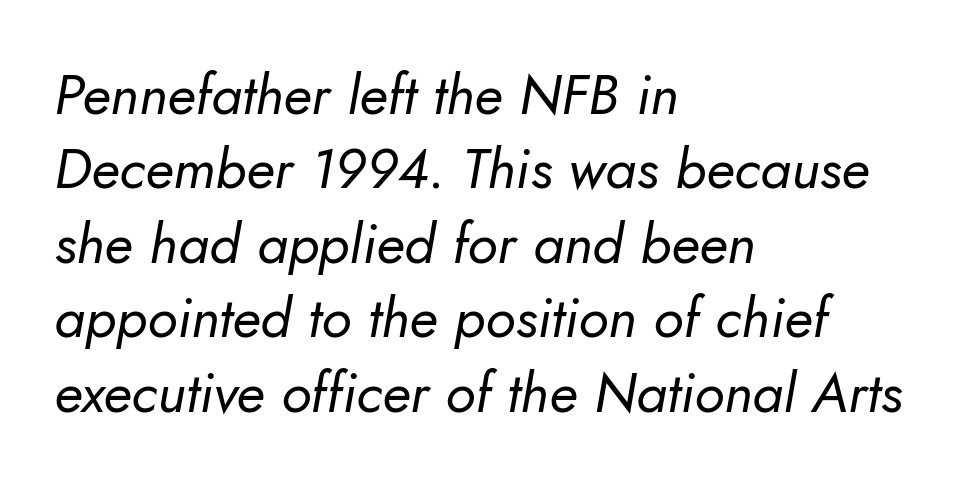
The rendering uses natural spacing where letterforms have individual widths. Alignment: flush left. The vertical gap from one line to the next is medium. Notice how the stems are inclined rather than vertical — that's the hallmark of italics. The glyphs are unaccompanied by any horizontal stroke below them.
